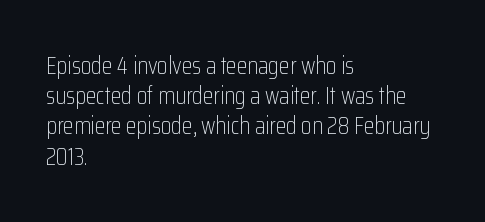
{"italic": "no", "bold": "no", "underline": "no", "align": "left", "line_spacing": "normal", "line_spacing_ratio": 1.26, "letter_spacing": "normal", "letter_spacing_em": 0.0, "glyph_px": 24}
